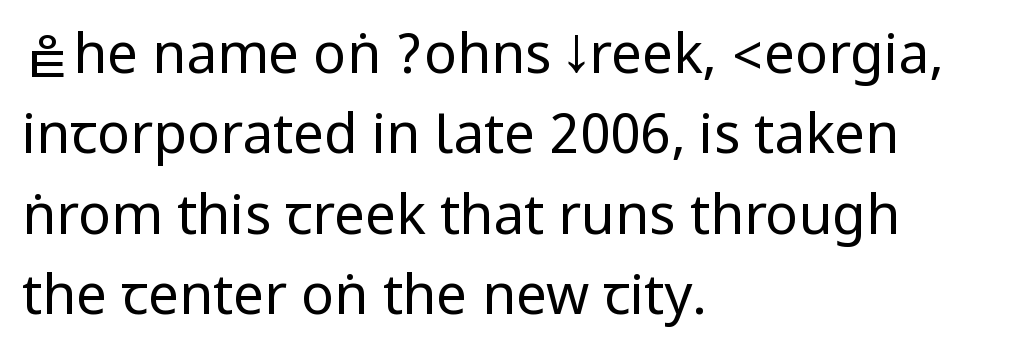
Q: Is the text bold? A: No.
Q: Is the text italic (slanted)? A: No, it is upright.
Q: Is the typeface a serif or a sans-serif typeface? A: Sans-serif.
Q: Is the text underlined? A: No.
Q: How is the paragraph aligned? A: Left-aligned.
Q: Is the spacing between letters normal or unusually wide? A: Normal.
Q: Is the spacing between lines tight, normal or loose? A: Normal.
Q: Width (condensed, normal, or wide)? A: Condensed.
Q: Stroke contrast? A: Low.
